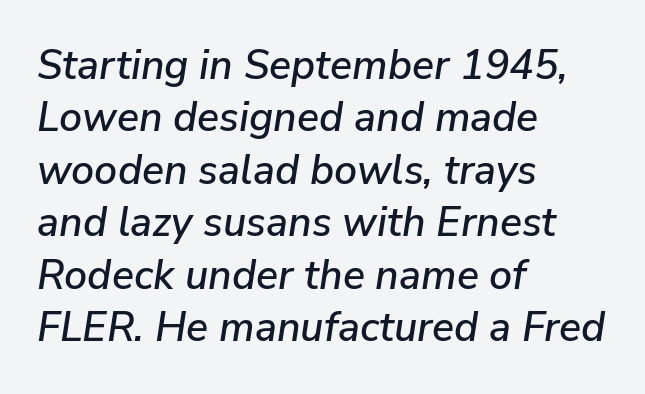
Line starts are locked; line ends wander. Students, observe: this is what conventionally led text looks like. Slanted lettering throughout. Descender tails drop into unmarked territory.
